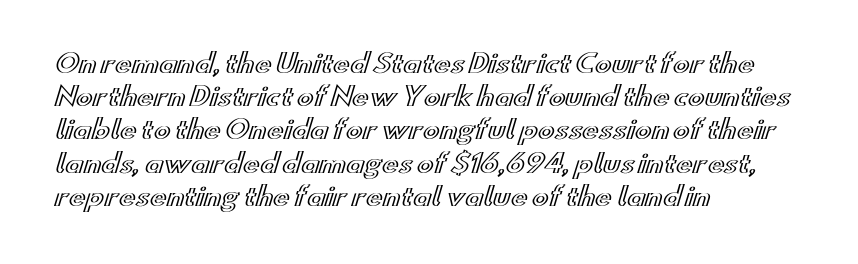
The image shows 25 px text type; set left-aligned, normal line spacing (1.33x), normal letter spacing, not underlined.
